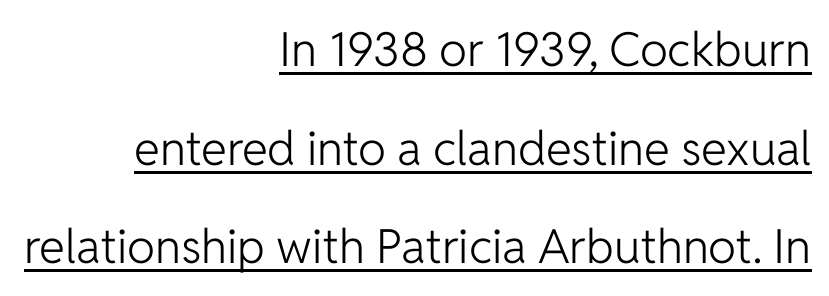
In terms of leading, this rendering errs on the spacious side. Serif or sans? Sans — the stroke terminals are bare. Designer's note — italics off, roman on. Stems here are at most as thick as an everyday book face. The ragged edge is on the left, which tells us the setting is flush right.
